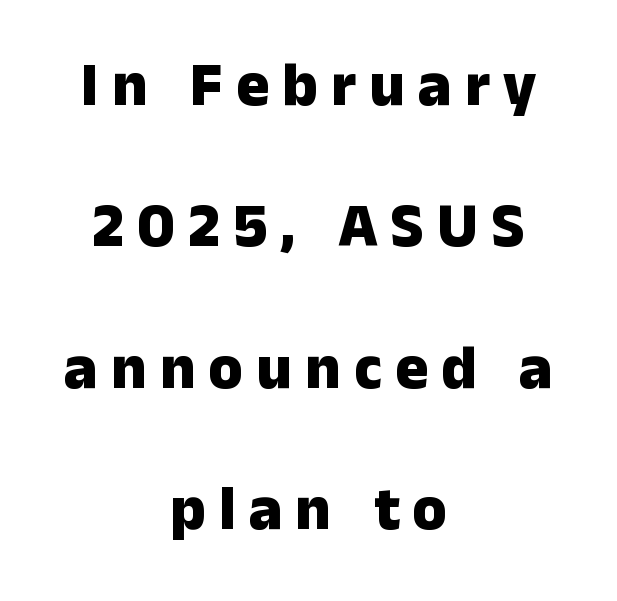
Q: Is the text bold? A: Yes.
Q: Is the text italic (slanted)? A: No, it is upright.
Q: Is the typeface a serif or a sans-serif typeface? A: Sans-serif.
Q: Is the text underlined? A: No.
Q: How is the paragraph aligned? A: Centered.
Q: Is the spacing between letters normal or unusually wide? A: Unusually wide.
Q: Is the spacing between lines tight, normal or loose? A: Loose.
Q: Width (condensed, normal, or wide)? A: Normal.
Q: Stroke contrast? A: Low.
Q: x-height? A: Medium.
Q: Monospaced? A: No.
